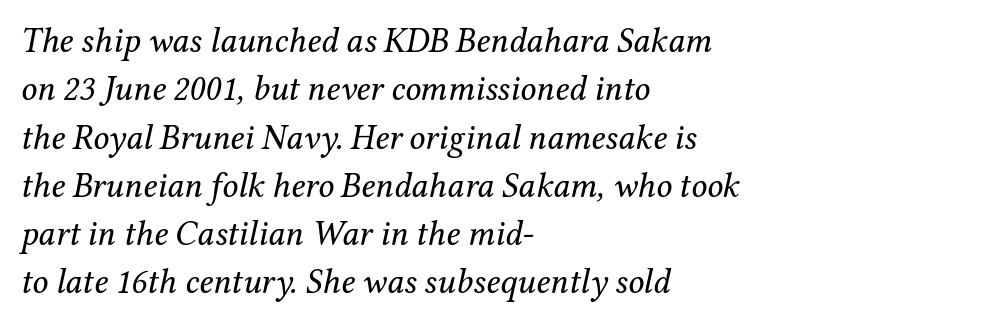
The image shows 35 px regular-weight serif type, italic (leaning right); set left-aligned, normal line spacing (1.38x), normal letter spacing, not underlined; medium stroke contrast and a medium x-height.
